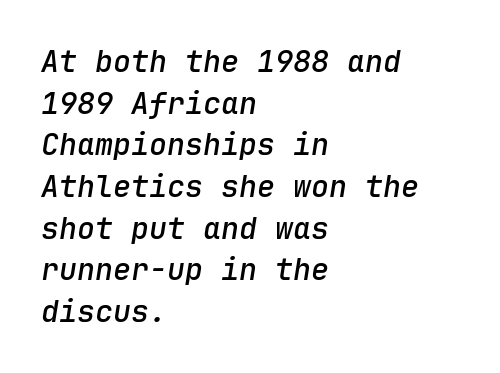
Strokes here are thickened, but only to semibold level. There is no visible air inserted between adjacent glyphs. The axis of the letterforms is tilted away from vertical. Left-aligned paragraph, ragged on the right. Is this a fixed-width face? Yes — each glyph sits in an identical cell. Lines of text with bare space underneath.
